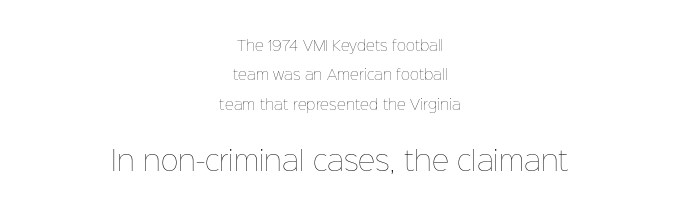
The lines in this sample share a center point and differ in where they start and stop. Underlining? Definitely not there. The passage shown begins with its smaller block and ends with its larger one. No letter is thick-stroked: the sample isn't bold. There is no visible air inserted between adjacent glyphs. You can tell it's not italic because the verticals are truly vertical.
